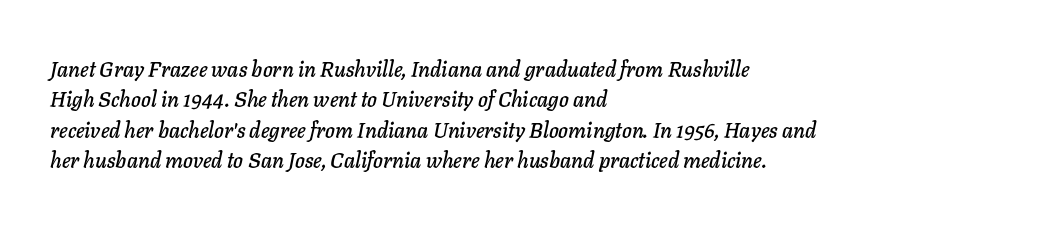
{"italic": "yes", "lean": "right", "slant_degrees": 11, "underline": "no", "align": "left", "line_spacing": "normal", "line_spacing_ratio": 1.45, "letter_spacing": "normal", "letter_spacing_em": 0.0, "glyph_px": 21}
